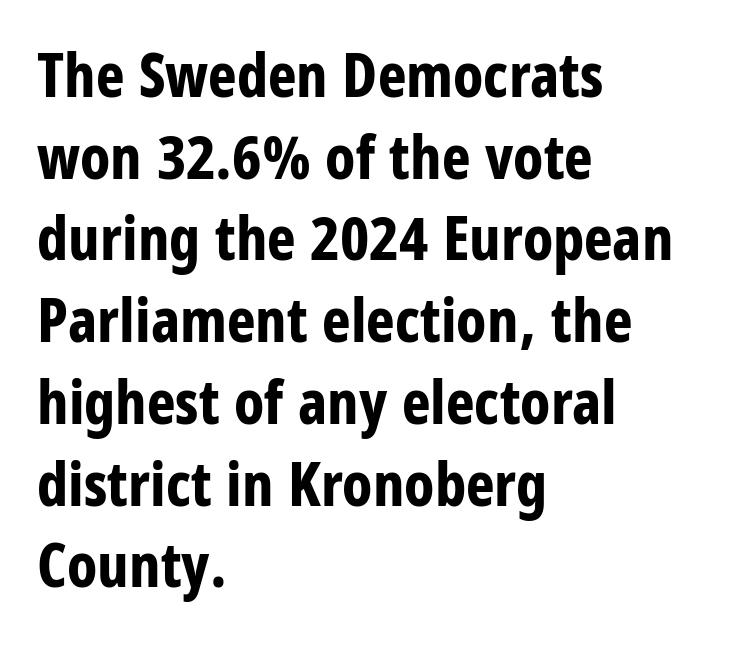
Thick stems and heavy bowls — unmistakably bold. Bare-footed words on every line. The type family on display is of the sans-serif kind. The passage shown has conventional tracking throughout. Every row of glyphs begins at an identical x-position on the left. How would I describe the line gaps? Plain and ordinary.
